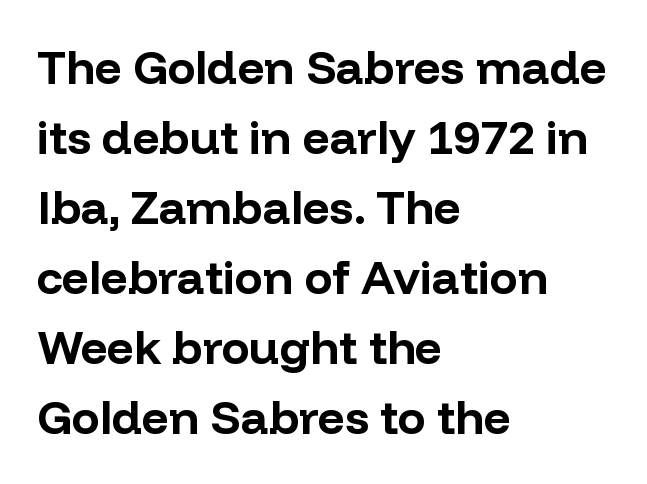
Every row of glyphs begins at an identical x-position on the left. Does the lettering tilt? It doesn't — this is upright. Heft: maximum for text — a bold. Descenders are the only things crossing below the line. Check where the strokes stop: nothing finishes them off — pure sans. Short note: letters normally spaced.
